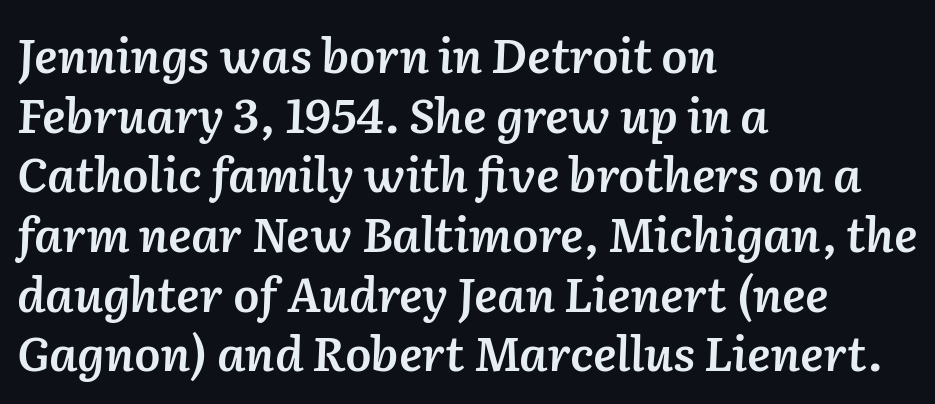
The image shows 47 px semibold type, italic (leaning right); set left-aligned, normal line spacing (1.27x), normal letter spacing, not underlined; low stroke contrast and a medium x-height.
